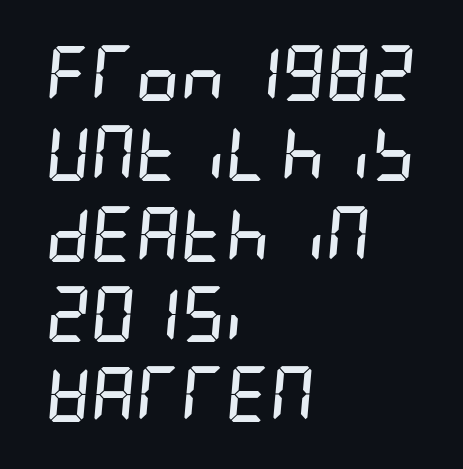
{"italic": "yes", "lean": "right", "slant_degrees": 5, "bold": "yes", "weight": "semibold", "width": "condensed", "stroke_contrast": "low", "x_height": "large", "underline": "no", "align": "left", "line_spacing": "normal", "line_spacing_ratio": 1.46, "letter_spacing": "normal", "letter_spacing_em": 0.0, "glyph_px": 55}
